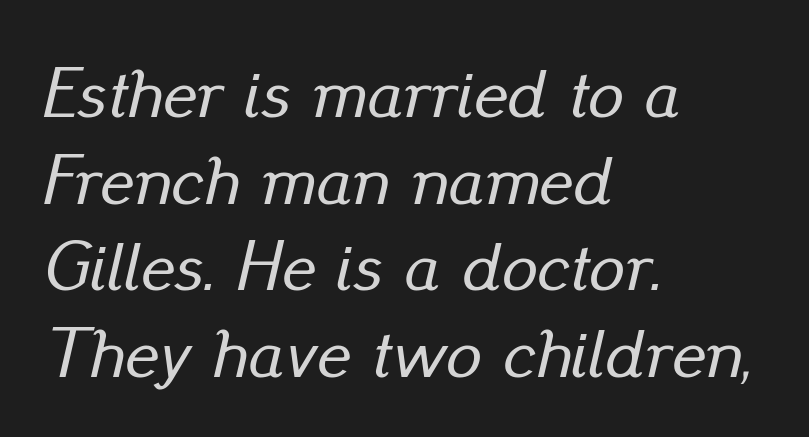
{"italic": "yes", "lean": "right", "slant_degrees": 13, "width": "normal", "stroke_contrast": "low", "x_height": "small", "monospaced": "no", "underline": "no", "align": "left", "line_spacing_ratio": 1.22, "letter_spacing": "normal", "letter_spacing_em": 0.0, "glyph_px": 71}
